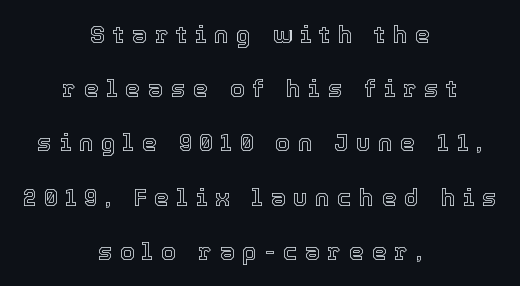
The image shows 24 px text type, upright; set centered, loose line spacing (2.26x), unusually wide letter spacing (+0.32 em), not underlined.
